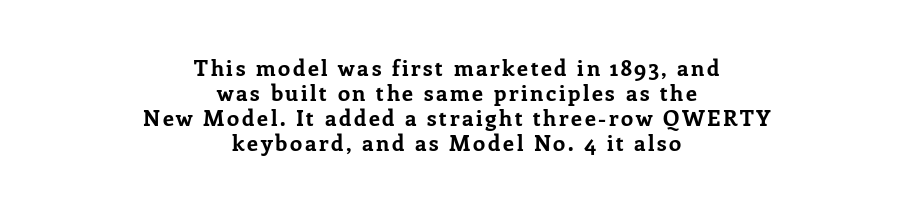
Students, observe: this is what under-led, compact text looks like. This sample is center-justified, so both line endings float freely. Look at the stroke-to-counter ratio: heavy, a bold. Has an underline been added? It has not. In terms of posture, this sample is upright.
